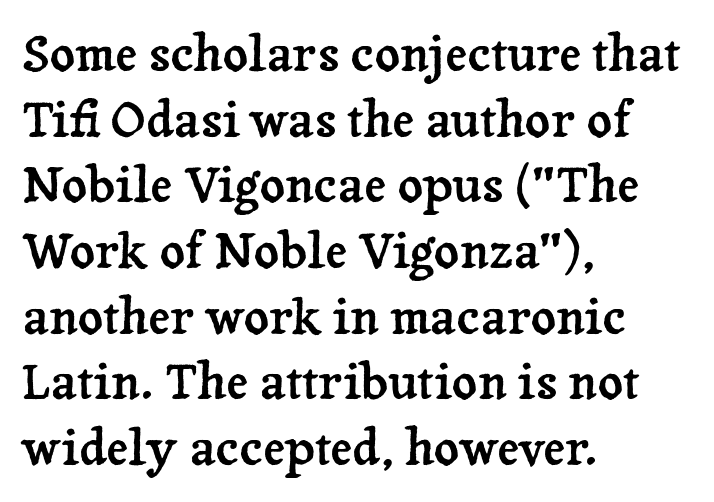
Q: Is the text italic (slanted)? A: No, it is upright.
Q: Is the typeface a serif or a sans-serif typeface? A: Serif.
Q: Is the text underlined? A: No.
Q: How is the paragraph aligned? A: Left-aligned.
Q: Is the spacing between letters normal or unusually wide? A: Normal.
Q: Is the spacing between lines tight, normal or loose? A: Normal.
Q: Width (condensed, normal, or wide)? A: Normal.
Q: Stroke contrast? A: Low.
Q: x-height? A: Medium.
Q: Monospaced? A: No.
